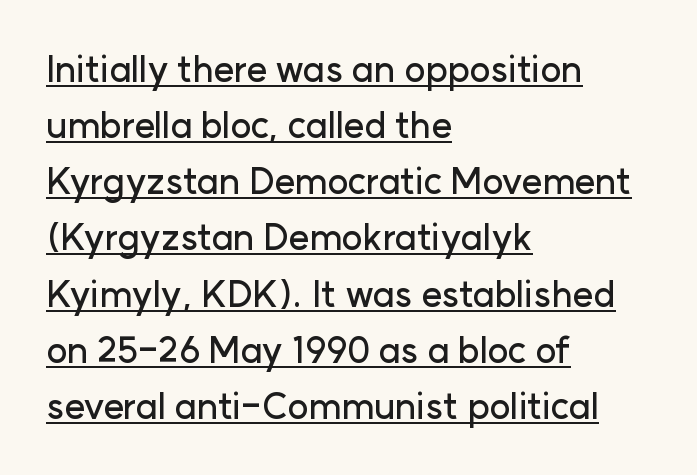
The image shows 36 px sans-serif type, upright; set left-aligned, normal line spacing (1.56x), normal letter spacing, underlined; low stroke contrast and a medium x-height.
